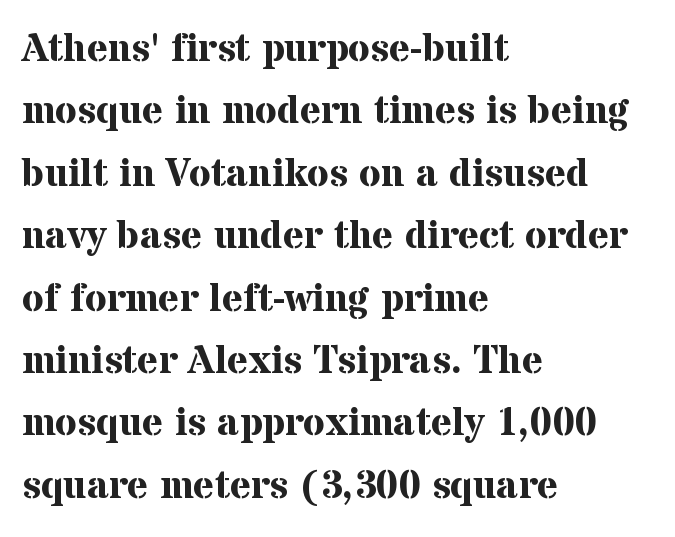
Q: Is the text bold? A: Yes.
Q: Is the text italic (slanted)? A: No, it is upright.
Q: Is the typeface a serif or a sans-serif typeface? A: Serif.
Q: Is the text underlined? A: No.
Q: How is the paragraph aligned? A: Left-aligned.
Q: Is the spacing between letters normal or unusually wide? A: Normal.
Q: Is the spacing between lines tight, normal or loose? A: Normal.
Q: Width (condensed, normal, or wide)? A: Normal.
Q: Stroke contrast? A: Medium.
Q: x-height? A: Medium.
Q: Monospaced? A: No.
